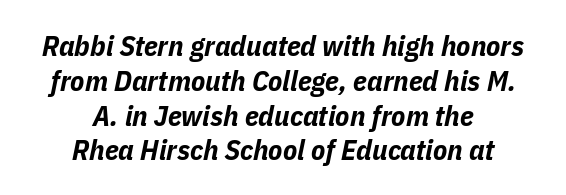
Q: Is the text bold? A: Yes.
Q: Is the text italic (slanted)? A: Yes, it leans right by about 11 degrees.
Q: Is the text underlined? A: No.
Q: How is the paragraph aligned? A: Centered.
Q: Is the spacing between letters normal or unusually wide? A: Normal.
Q: Width (condensed, normal, or wide)? A: Condensed.
Q: Stroke contrast? A: Low.
Q: x-height? A: Medium.
Q: Monospaced? A: No.
